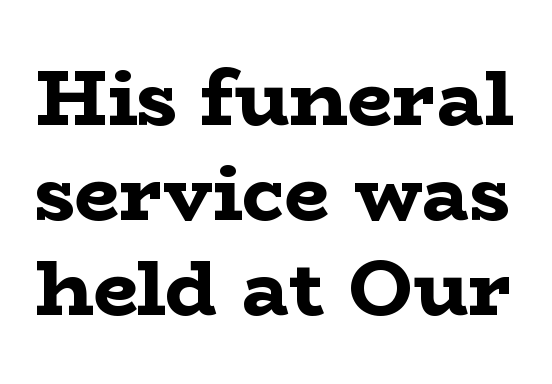
The image shows 79 px bold, wide serif type, upright; set line spacing 1.2x, normal letter spacing, not underlined; low stroke contrast and a medium x-height.
